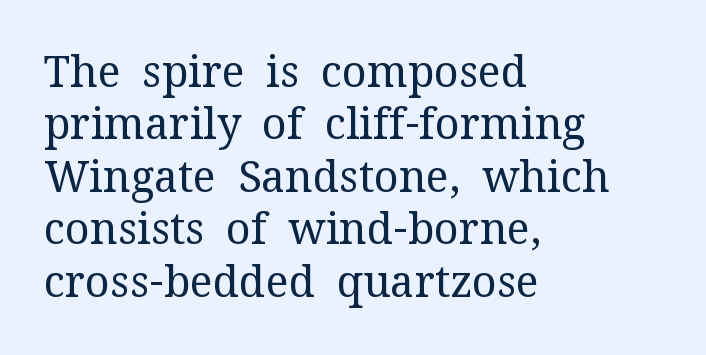
{"serif": "yes", "italic": "no", "bold": "no", "weight": "regular", "width": "normal", "stroke_contrast": "medium", "x_height": "medium", "monospaced": "no", "underline": "no", "align": "left", "line_spacing_ratio": 1.22, "letter_spacing": "normal", "letter_spacing_em": 0.0, "glyph_px": 43}
